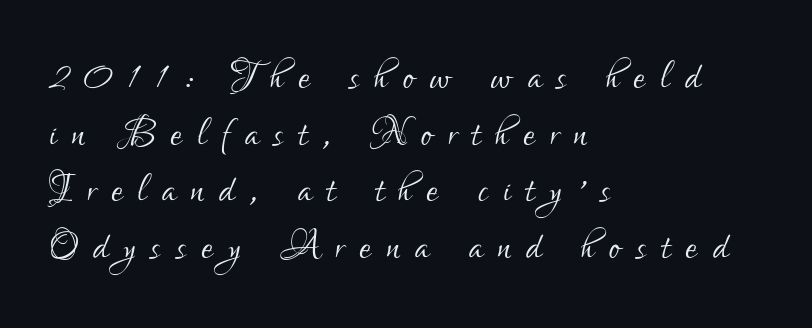
{"serif": "no", "bold": "no", "weight": "light", "width": "condensed", "stroke_contrast": "low", "x_height": "small", "monospaced": "no", "underline": "no", "align": "left", "line_spacing": "tight", "line_spacing_ratio": 1.09, "letter_spacing": "wide", "letter_spacing_em": 0.29, "glyph_px": 52}
